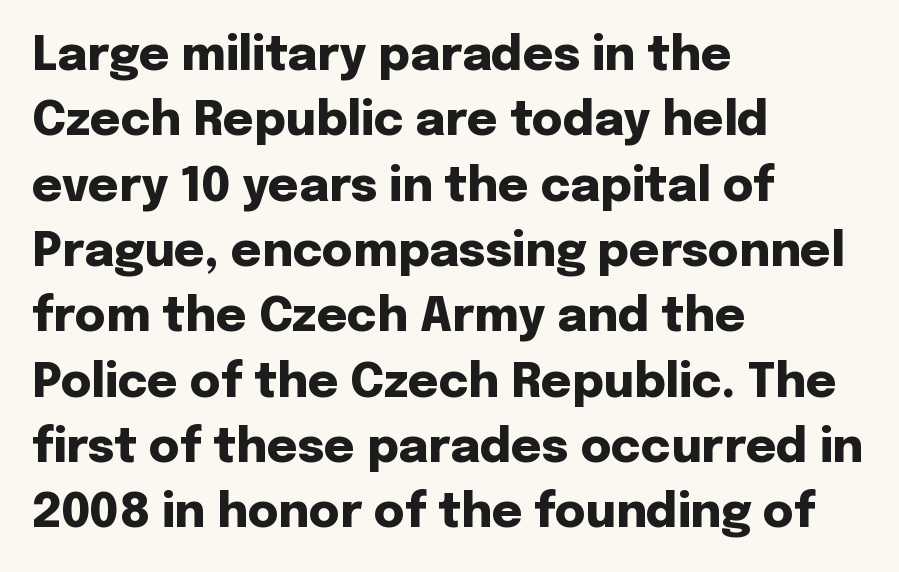
{"serif": "no", "italic": "no", "bold": "yes", "weight": "heavy", "width": "normal", "stroke_contrast": "low", "x_height": "medium", "monospaced": "no", "underline": "no", "align": "left", "line_spacing": "normal", "line_spacing_ratio": 1.39, "letter_spacing": "normal", "letter_spacing_em": 0.0, "glyph_px": 47}
